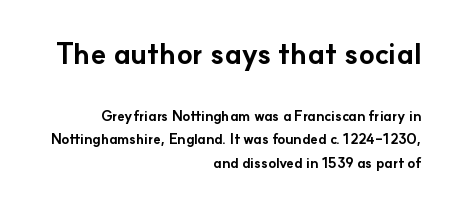
{"serif": "no", "italic": "no", "bold": "yes", "weight": "bold", "width": "normal", "stroke_contrast": "low", "x_height": "small", "monospaced": "no", "underline": "no", "align": "right", "line_spacing": "normal", "line_spacing_ratio": 1.68, "letter_spacing": "normal", "letter_spacing_em": 0.0, "larger_block": "first", "size_ratio": 2.07, "glyph_px": 29}
